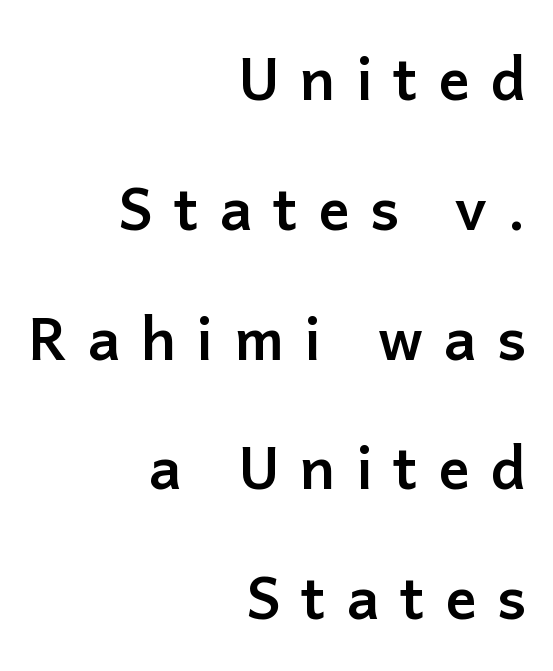
{"serif": "no", "italic": "no", "bold": "yes", "weight": "semibold", "width": "normal", "stroke_contrast": "low", "x_height": "medium", "monospaced": "no", "underline": "no", "align": "right", "line_spacing": "loose", "line_spacing_ratio": 2.2, "letter_spacing": "wide", "letter_spacing_em": 0.34, "glyph_px": 59}
